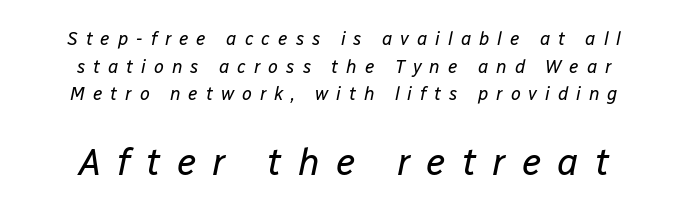
Q: Is the text bold? A: No.
Q: Is the text italic (slanted)? A: Yes, it leans right by about 12 degrees.
Q: Is the text underlined? A: No.
Q: How is the paragraph aligned? A: Centered.
Q: Is the spacing between letters normal or unusually wide? A: Unusually wide.
Q: Is the spacing between lines tight, normal or loose? A: Normal.
Q: Which block of text is set in a larger size, the first (top) or the second (bottom)? A: The second (bottom) one.
Q: Width (condensed, normal, or wide)? A: Normal.
Q: Stroke contrast? A: Low.
Q: x-height? A: Medium.
Q: Monospaced? A: No.
